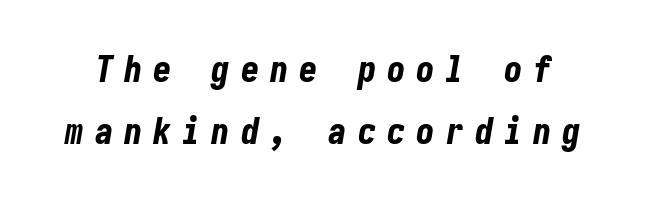
Q: Is the text bold? A: Yes.
Q: Is the text italic (slanted)? A: Yes, it leans right by about 10 degrees.
Q: Is the text underlined? A: No.
Q: Is the spacing between letters normal or unusually wide? A: Unusually wide.
Q: Is the spacing between lines tight, normal or loose? A: Normal.
Q: Width (condensed, normal, or wide)? A: Condensed.
Q: Stroke contrast? A: Low.
Q: x-height? A: Medium.
